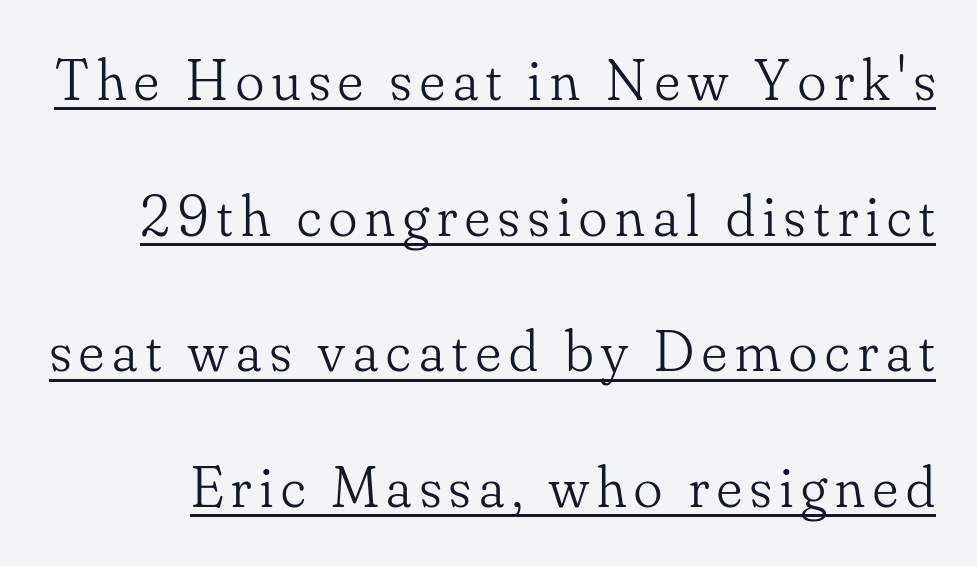
Q: Is the text bold? A: No.
Q: Is the text italic (slanted)? A: No, it is upright.
Q: Is the typeface a serif or a sans-serif typeface? A: Serif.
Q: Is the text underlined? A: Yes.
Q: Is the spacing between lines tight, normal or loose? A: Loose.
Q: Width (condensed, normal, or wide)? A: Normal.
Q: Stroke contrast? A: Low.
Q: x-height? A: Small.
Q: Monospaced? A: No.
